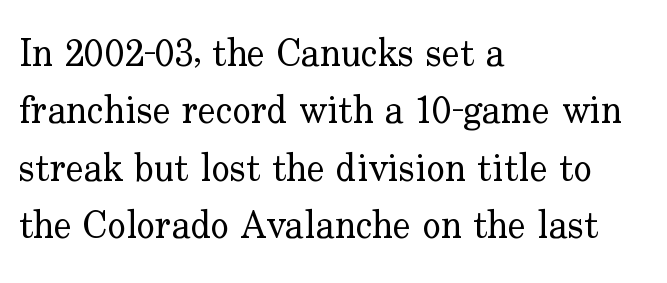
The image shows 38 px regular-weight serif type, upright; set left-aligned, normal line spacing (1.51x), normal letter spacing, not underlined; low stroke contrast and a small x-height.
